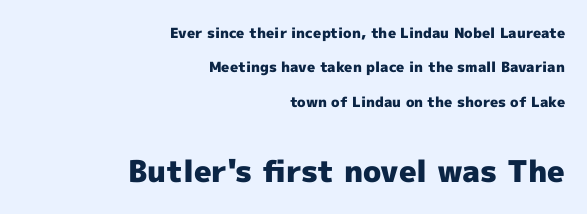
The image shows 30 px heavy sans-serif type, upright; set right-aligned, loose line spacing (2.45x), normal letter spacing, not underlined; the second (bottom) block is 2.14x larger; a medium x-height.
